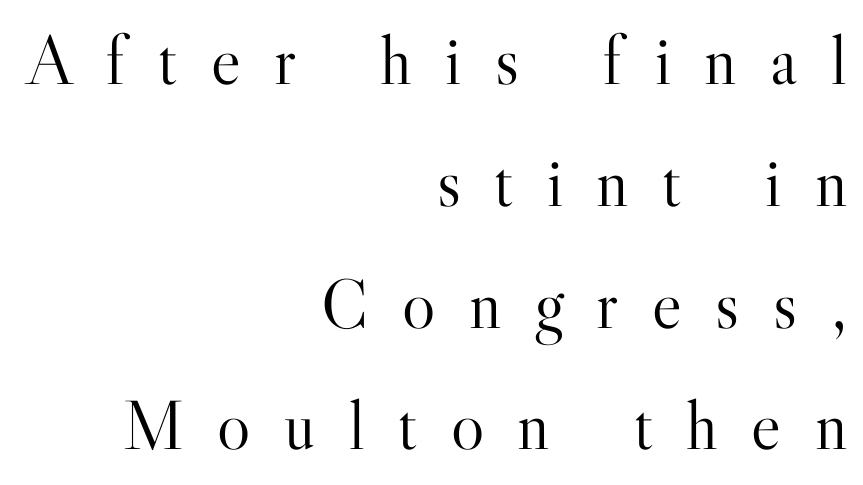
The image shows 70 px light serif type, upright; set right-aligned, line spacing 1.74x, unusually wide letter spacing (+0.48 em), not underlined; high stroke contrast and a small x-height.
